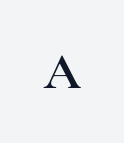
The image shows 51 px wide serif type, upright; set unusually wide letter spacing (+0.44 em), not underlined; high stroke contrast and a small x-height.
